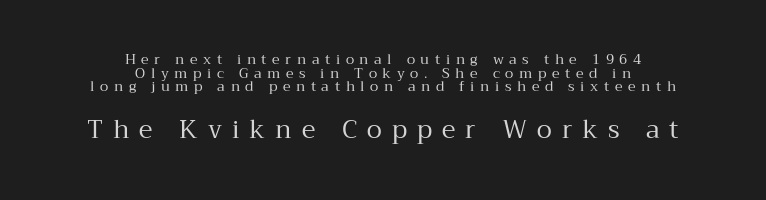
Characters follow at a spacing far wider than the type designer built in. Italic? Not at all — the glyphs are vertical. A light-to-regular cut is what we see here. Letters rest on an invisible, unmarked baseline. Where is the straight margin? There isn't one; the lines are centered.
